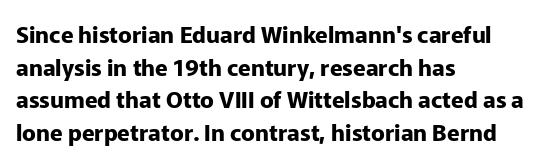
The image shows 23 px bold type, upright; set left-aligned, normal line spacing (1.42x), normal letter spacing, not underlined.
